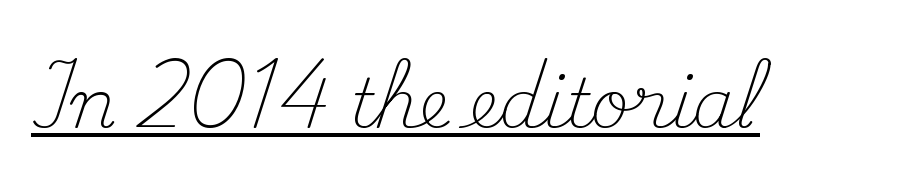
The typeface has the unassuming heft of standard copy or less. Is this a sans? No — the strokes have serifs. Is the letter spacing exaggerated? No — it looks like the ordinary default. These characters rest on top of a visible drawn line. Is this a fixed-width face? No — the glyphs have proportional, varying widths.
